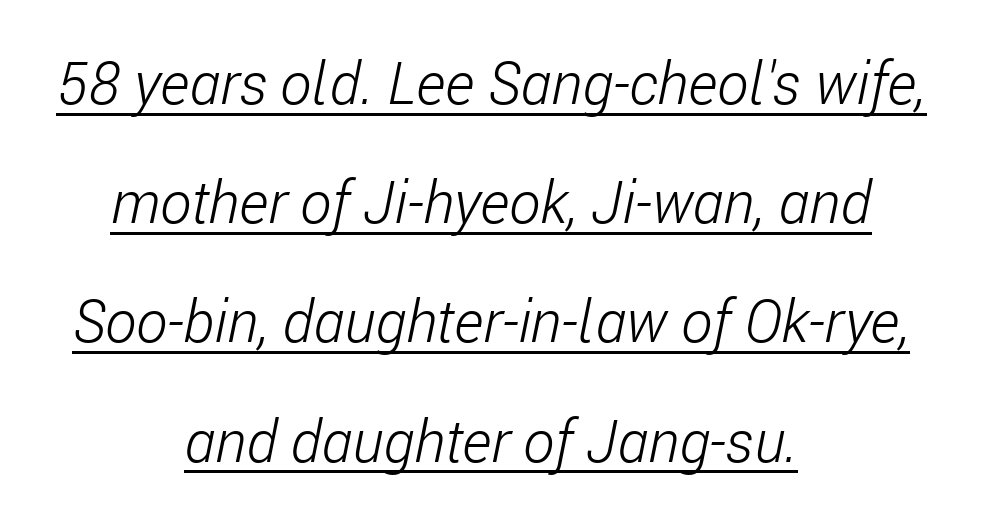
The image shows 59 px light, condensed type, italic (leaning right); set centered, loose line spacing (2.02x), normal letter spacing, underlined; low stroke contrast and a medium x-height.
